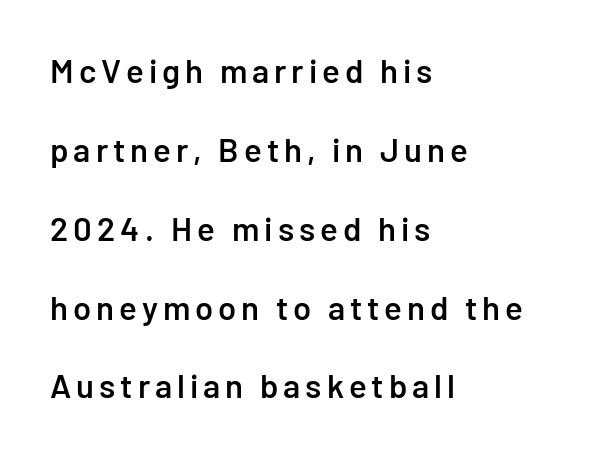
{"serif": "no", "italic": "no", "bold": "semi", "weight": "semibold", "width": "normal", "stroke_contrast": "low", "x_height": "medium", "monospaced": "no", "underline": "no", "align": "left", "line_spacing": "loose", "line_spacing_ratio": 2.39, "glyph_px": 33}
